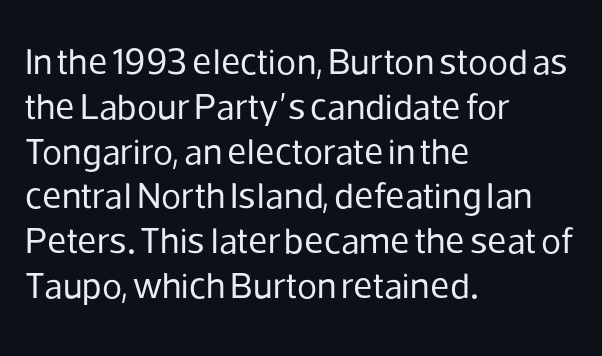
How are the letters spaced? Ordinarily, with no added tracking. A classic flush-left, rag-right setting is used for this passage. A typesetter would label this face a sans. The type sits square on the baseline with zero lean.
